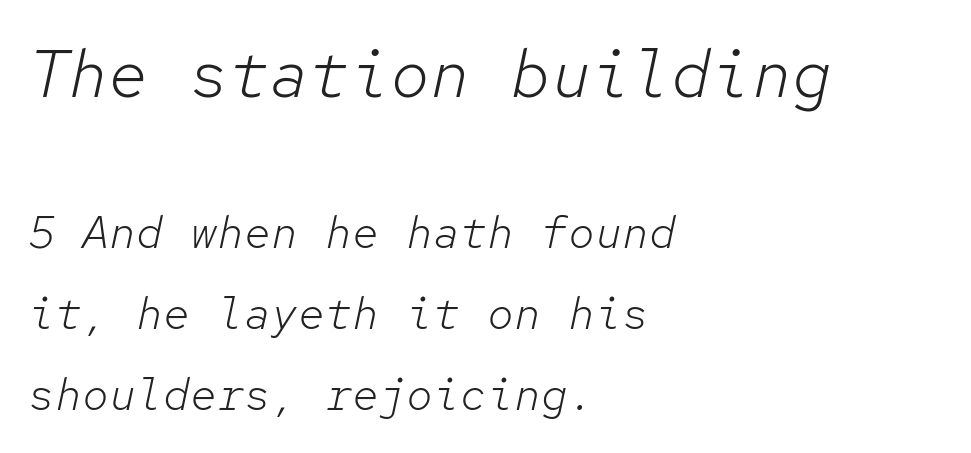
The gaps between neighbouring characters are ordinary and unremarkable. These lines are rendered in a fixed-pitch font. Is the type heavy? It reads as light-to-regular instead. The paragraph has a hard left edge and a soft right edge. Each row of text sits above clean, open space. Which of the two is more prominent by size? The first, at the top.
